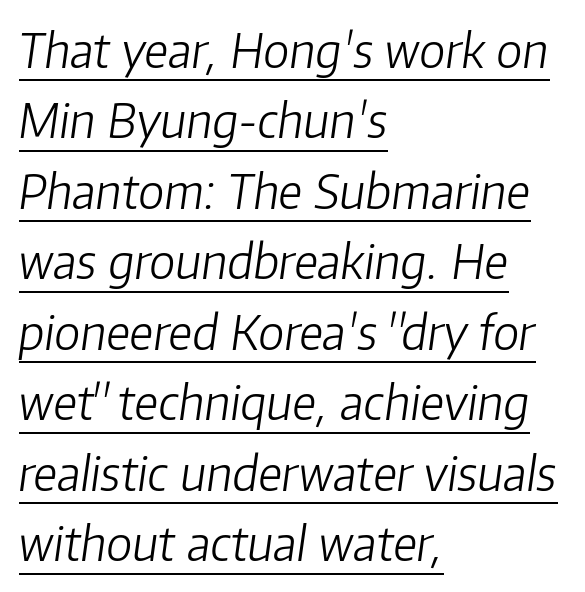
Q: Is the text bold? A: No.
Q: Is the text italic (slanted)? A: Yes, it leans right by about 8 degrees.
Q: Is the text underlined? A: Yes.
Q: How is the paragraph aligned? A: Left-aligned.
Q: Is the spacing between letters normal or unusually wide? A: Normal.
Q: Is the spacing between lines tight, normal or loose? A: Normal.
Q: Width (condensed, normal, or wide)? A: Normal.
Q: Stroke contrast? A: Low.
Q: x-height? A: Medium.
Q: Monospaced? A: No.
